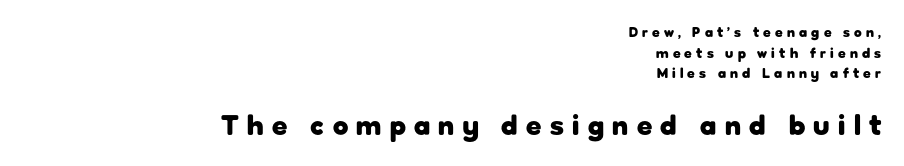
Observe the absence of serifs on each vertical stroke in this sample. The lines in this sample share a right terminus and differ only in where they begin. The passage shown has open, widely tracked lettering throughout. A student would notice the bottom passage is typeset larger than what precedes it. This sample has the flowing, uneven cadence of proportional lettering.
